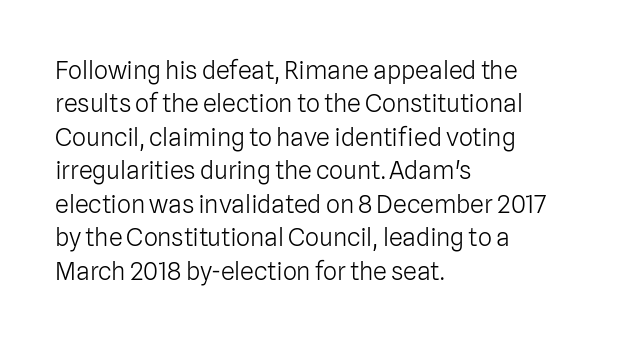
Notice how the stems are strictly vertical — no italics here. Clear beneath every line of the passage. Compared with typical paragraphs, the rows here are spaced about the same. The letters look calm and open, with moderate or lighter stems. Spacing between characters is what you'd get straight out of the box.
